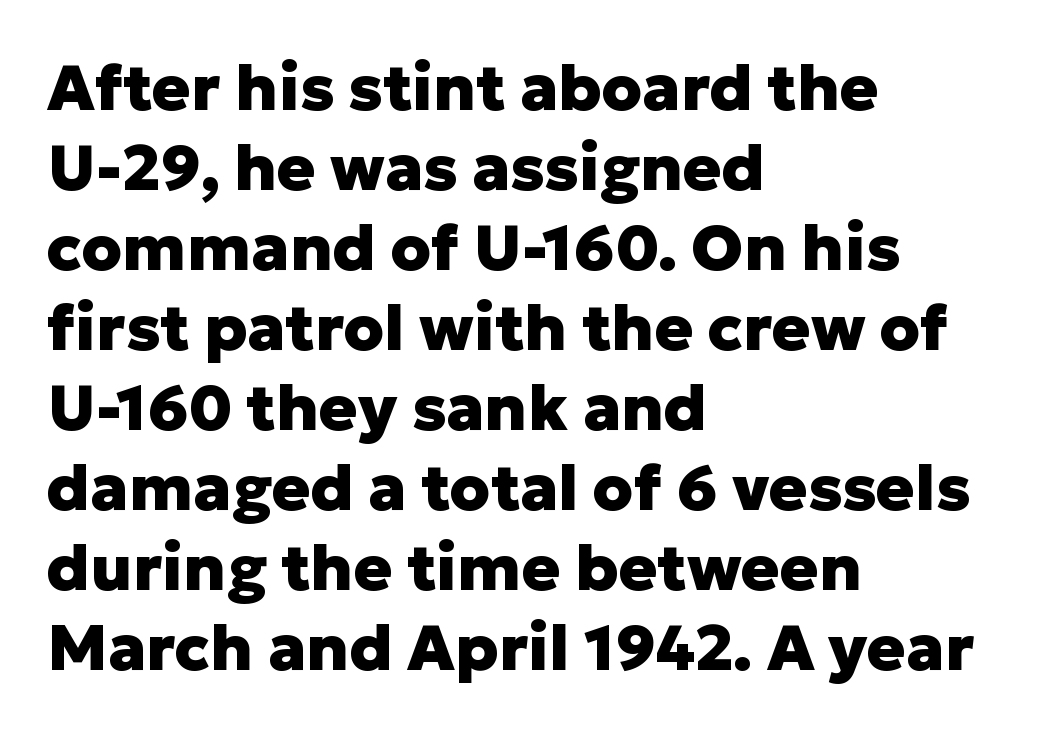
{"serif": "no", "italic": "no", "bold": "yes", "weight": "heavy", "width": "normal", "stroke_contrast": "low", "x_height": "medium", "monospaced": "no", "underline": "no", "align": "left", "line_spacing": "normal", "line_spacing_ratio": 1.25, "letter_spacing": "normal", "letter_spacing_em": 0.0, "glyph_px": 64}
